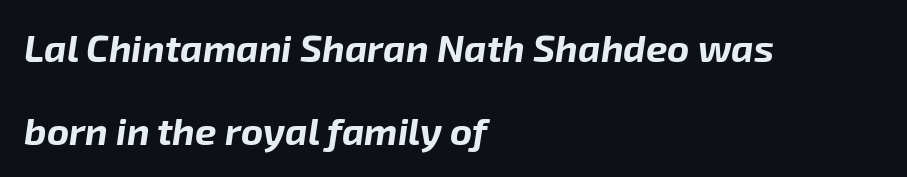
Loosely led — the rows are spread out. There's an unmistakable incline to the writing here. Which margin do the lines hug? The left one — the right edge is uneven. Think of a printed novel: that variable character pitch is what you see here.
